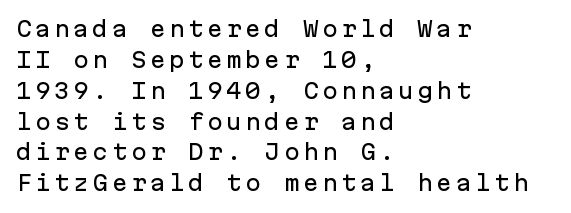
{"italic": "no", "underline": "no", "align": "left", "line_spacing": "normal", "line_spacing_ratio": 1.47, "glyph_px": 21}
